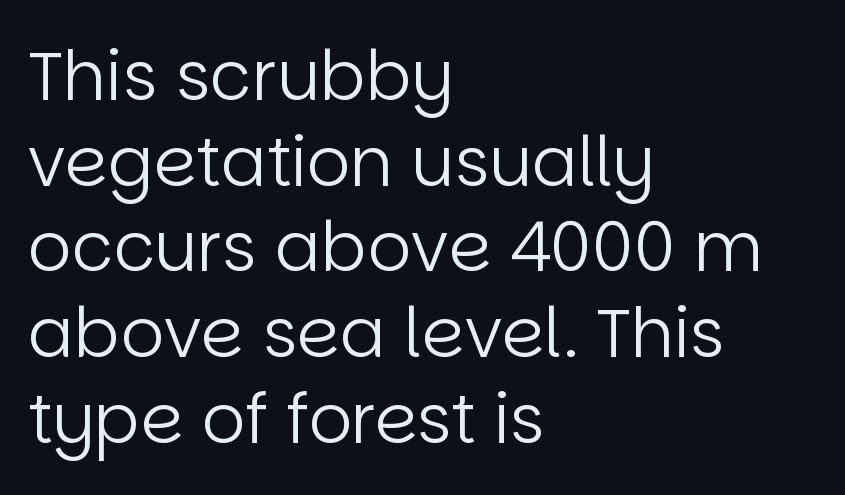
The image shows 68 px regular-weight sans-serif type, upright; set left-aligned, normal line spacing (1.26x), normal letter spacing, not underlined; low stroke contrast and a large x-height.
